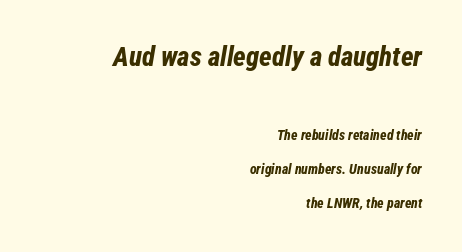
Students, this is bold: see how much ink each stroke carries. Short note: letters normally spaced. Rendered with sloped, italic letterforms. Look at the glyph heights: the upper group is clearly the bigger setting. The strip under each line holds only bare page. A typesetter would call this leading open, well beyond the default.
